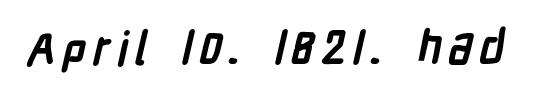
{"serif": "no", "bold": "yes", "weight": "semibold", "width": "condensed", "stroke_contrast": "low", "x_height": "medium", "monospaced": "no", "underline": "no", "glyph_px": 46}
